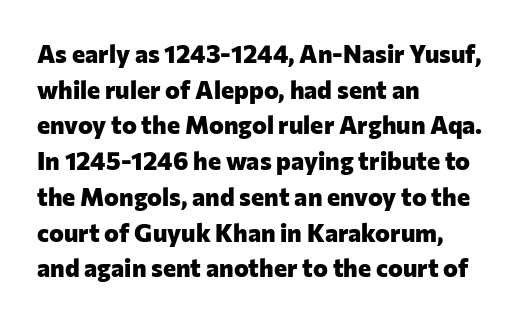
{"italic": "no", "bold": "yes", "underline": "no", "align": "left", "line_spacing": "normal", "line_spacing_ratio": 1.43, "letter_spacing": "normal", "letter_spacing_em": 0.0, "glyph_px": 25}
